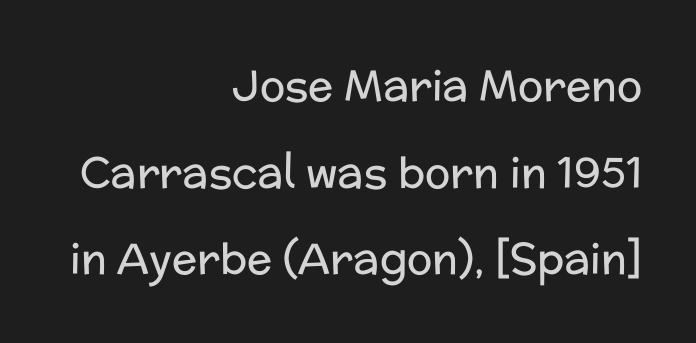
{"serif": "no", "italic": "no", "bold": "no", "weight": "regular", "width": "normal", "stroke_contrast": "low", "x_height": "medium", "monospaced": "no", "underline": "no", "align": "right", "line_spacing": "loose", "line_spacing_ratio": 2.06, "letter_spacing": "normal", "letter_spacing_em": 0.0, "glyph_px": 42}
